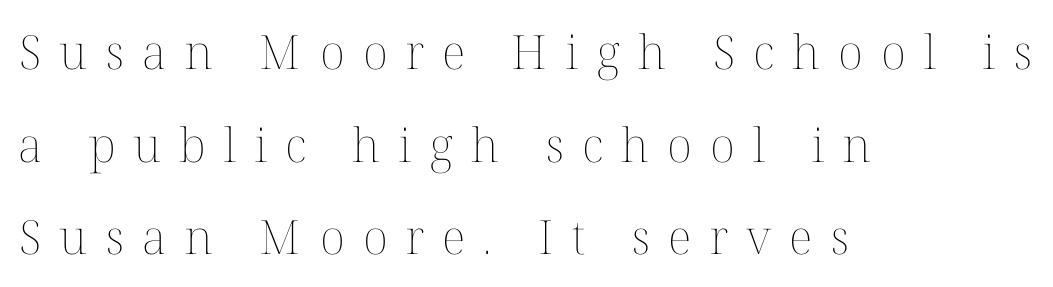
Q: Is the text bold? A: No.
Q: Is the text italic (slanted)? A: No, it is upright.
Q: Is the text underlined? A: No.
Q: How is the paragraph aligned? A: Left-aligned.
Q: Is the spacing between letters normal or unusually wide? A: Unusually wide.
Q: Is the spacing between lines tight, normal or loose? A: Loose.
Q: Width (condensed, normal, or wide)? A: Normal.
Q: Stroke contrast? A: Medium.
Q: x-height? A: Medium.
Q: Monospaced? A: No.
